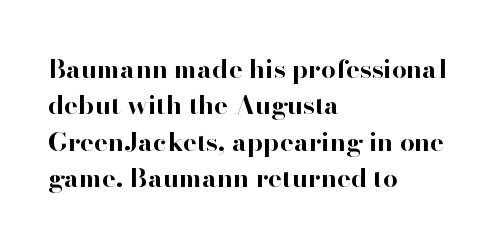
{"italic": "no", "bold": "yes", "underline": "no", "align": "left", "line_spacing": "normal", "line_spacing_ratio": 1.4, "letter_spacing": "normal", "letter_spacing_em": 0.0, "glyph_px": 26}
